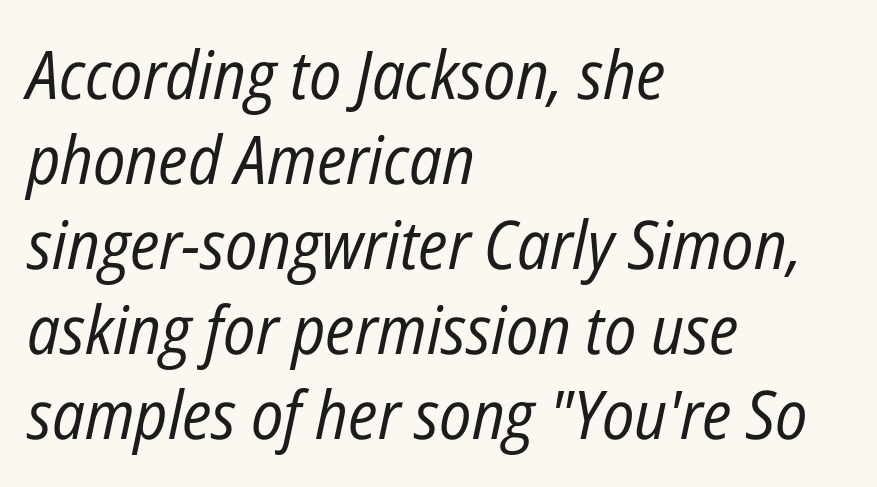
{"italic": "yes", "lean": "right", "slant_degrees": 12, "bold": "no", "weight": "regular", "width": "condensed", "stroke_contrast": "low", "x_height": "medium", "monospaced": "no", "underline": "no", "align": "left", "line_spacing": "normal", "line_spacing_ratio": 1.27, "letter_spacing": "normal", "letter_spacing_em": 0.0, "glyph_px": 67}
